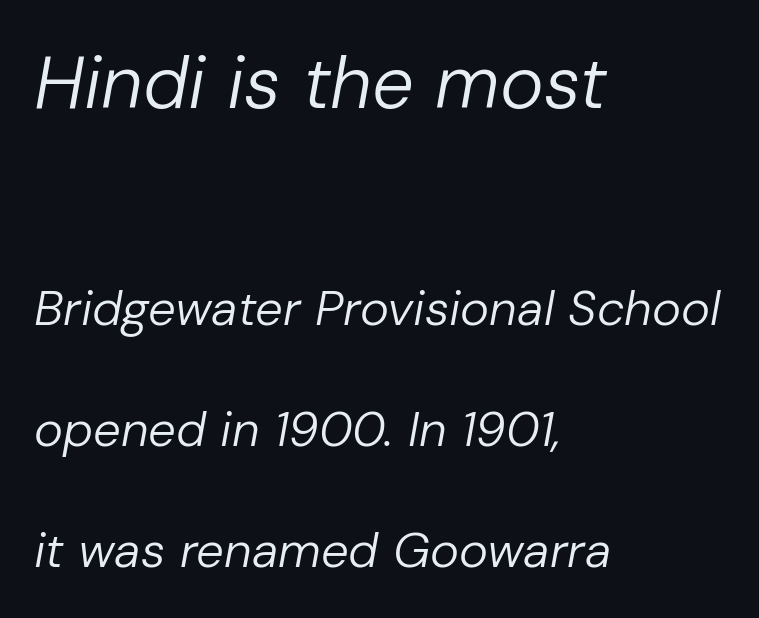
Anything drawn beneath the words? Only blank space. Leftover space on each line is placed entirely after the last word. You could fit nearly another row in the gap between these rows. Is the type heavy? It reads as light-to-regular instead. Type size steps down from the first block to the second. The passage shown is typed in a proportional face where columns would drift.
